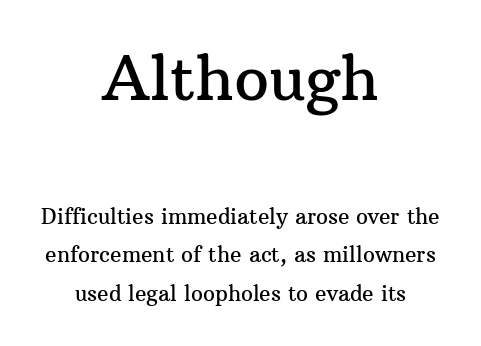
{"serif": "yes", "italic": "no", "width": "normal", "stroke_contrast": "medium", "x_height": "medium", "monospaced": "no", "underline": "no", "align": "center", "line_spacing_ratio": 1.84, "letter_spacing": "normal", "letter_spacing_em": 0.0, "larger_block": "first", "size_ratio": 2.95, "glyph_px": 62}
